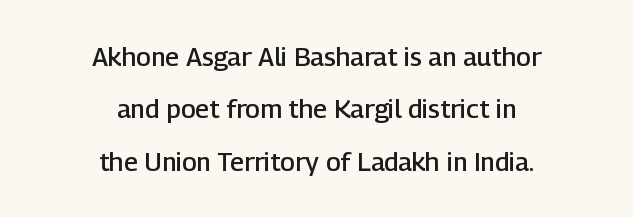
Q: Is the text bold? A: Semi-bold.
Q: Is the text italic (slanted)? A: No, it is upright.
Q: Is the text underlined? A: No.
Q: How is the paragraph aligned? A: Centered.
Q: Is the spacing between letters normal or unusually wide? A: Normal.
Q: Is the spacing between lines tight, normal or loose? A: Loose.
